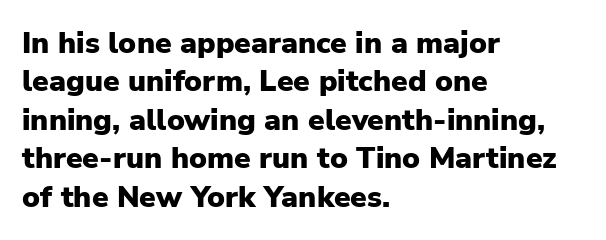
Nope, no serifs anywhere on these letters. Line spacing here is normal. These lines are set flush left with a ragged right edge. Stroke thickness is high; the sample reads as a true bold. Has an underline been added? It has not.
